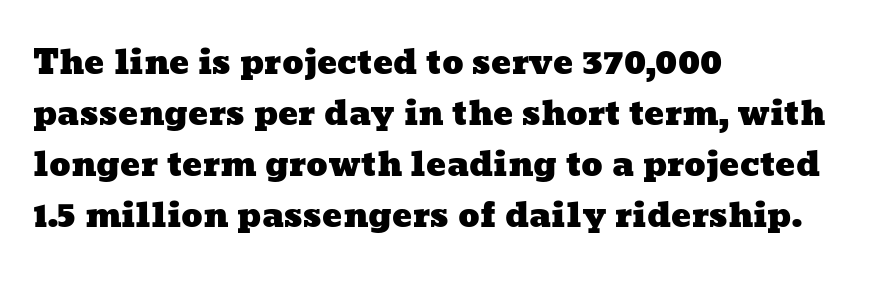
Q: Is the text underlined? A: No.
Q: How is the paragraph aligned? A: Left-aligned.
Q: Is the spacing between letters normal or unusually wide? A: Normal.
Q: Is the spacing between lines tight, normal or loose? A: Normal.
Q: Width (condensed, normal, or wide)? A: Wide.
Q: Stroke contrast? A: Low.
Q: x-height? A: Medium.
Q: Monospaced? A: No.
